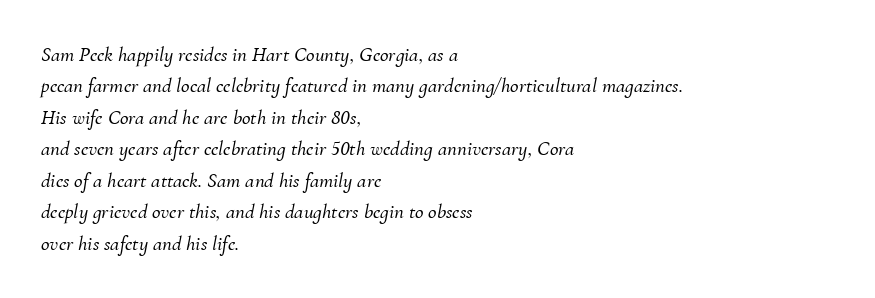
The image shows 21 px text type, italic (leaning right); set left-aligned, normal line spacing (1.5x), normal letter spacing, not underlined.
